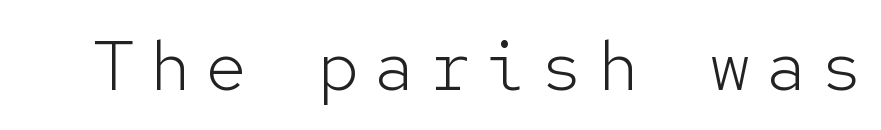
{"serif": "no", "italic": "no", "bold": "no", "weight": "light", "width": "normal", "stroke_contrast": "low", "x_height": "medium", "monospaced": "yes", "underline": "no", "letter_spacing": "wide", "letter_spacing_em": 0.2, "glyph_px": 70}
